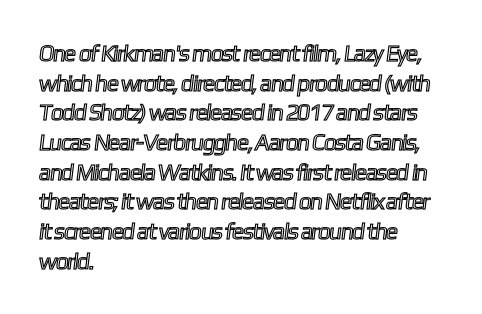
Q: Is the text underlined? A: No.
Q: How is the paragraph aligned? A: Left-aligned.
Q: Is the spacing between letters normal or unusually wide? A: Normal.
Q: Is the spacing between lines tight, normal or loose? A: Normal.
